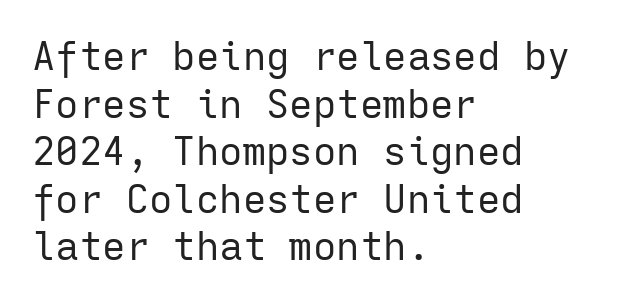
Tracking here is standard; glyphs follow each other at the usual distance. No feet cap the strokes, marking this as sans-serif type. Only glyphs here, with clear space below each row. You can tell it's not italic because the verticals are truly vertical. Notice how the passage keeps a crisp vertical edge on the left only.
